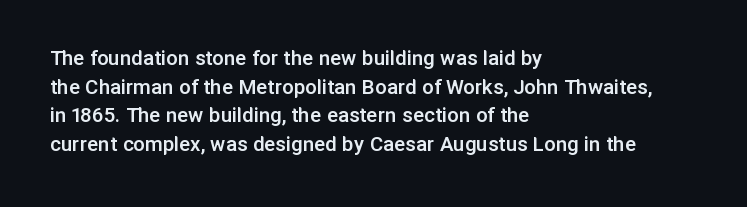
The specimen omits any rule beneath the text block's lines. The type sits square on the baseline with zero lean. This block has exactly the height ordinary leading produces. Does extra space separate the letters? No, they use regular spacing.
